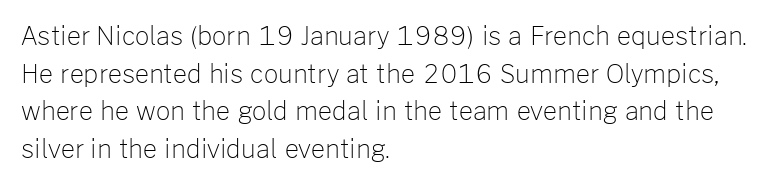
The face used here is rendered with its standard letterfit. Just letters on the line, the space beneath them empty. Caption: face not bold, strokes unweighted. Line spacing here is normal.
